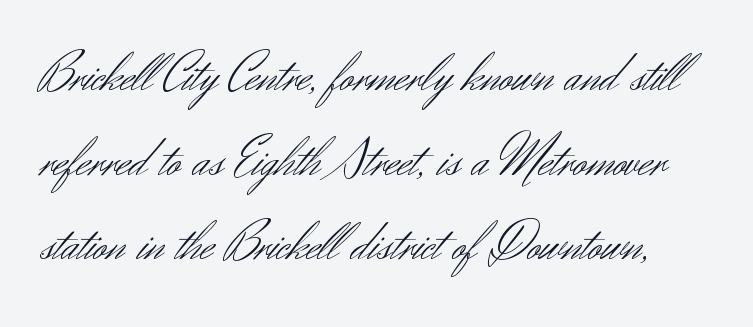
The typesetting does not lean heavy: it is not bold. What stands out about the letter spacing? Nothing — it is the standard amount. The type family on display is of the sans-serif kind.
